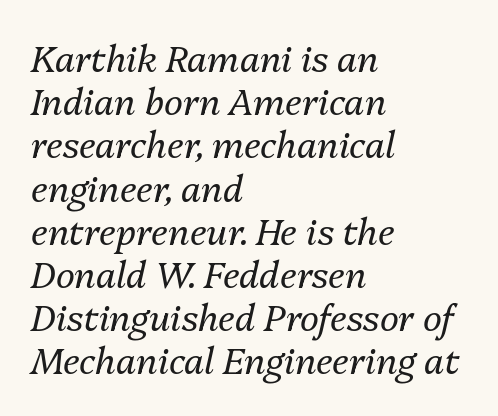
{"italic": "yes", "lean": "right", "slant_degrees": 13, "bold": "no", "weight": "regular", "width": "normal", "stroke_contrast": "medium", "x_height": "medium", "monospaced": "no", "underline": "no", "align": "left", "line_spacing_ratio": 1.2, "letter_spacing": "normal", "letter_spacing_em": 0.0, "glyph_px": 36}
